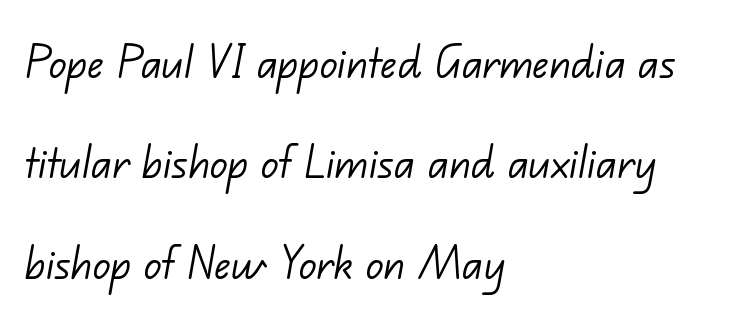
The image shows 54 px light sans-serif type; set left-aligned, line spacing 1.86x, normal letter spacing, not underlined; low stroke contrast and a small x-height.
